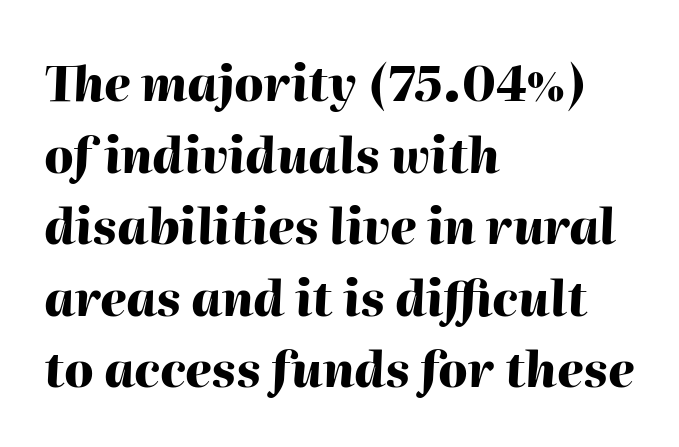
An italicized treatment has been applied to the whole sample. Spacing verdict: proportional, widths tailored to each character. Caption: multi-line text, flush left, ragged right. The passage shown has conventional tracking throughout. Descenders hang freely into open space.
